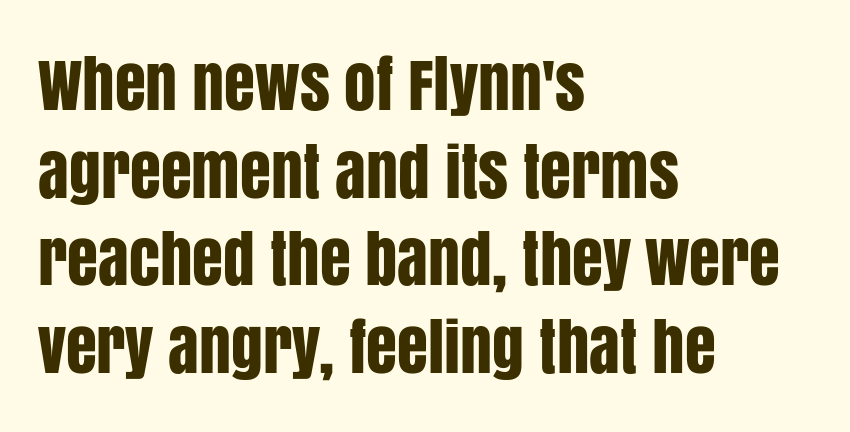
{"serif": "no", "italic": "no", "width": "condensed", "stroke_contrast": "low", "x_height": "large", "monospaced": "no", "underline": "no", "align": "left", "line_spacing": "normal", "line_spacing_ratio": 1.39, "letter_spacing": "normal", "letter_spacing_em": 0.0, "glyph_px": 63}
